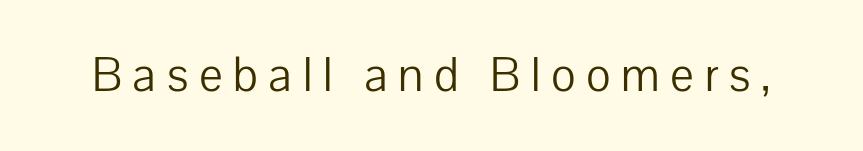
These lines are rendered in a variable-pitch font. Check under the words: just untouched page. Stroke terminals: plain, sans-serif. The passage shown has open, widely tracked lettering throughout. The lettering holds an erect, upright posture throughout.
